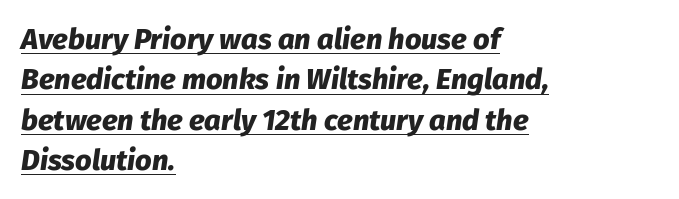
Glance below the letters and you will spot a drawn line. Stroke thickness is high; the sample reads as a true bold. The rendering anchors every line to the left-hand side. There is no visible air inserted between adjacent glyphs. The designer left line spacing at the default. This is oblique type, the kind used for emphasis or titles.
